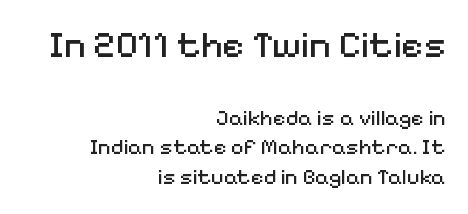
Q: Is the text bold? A: No.
Q: Is the text italic (slanted)? A: No, it is upright.
Q: Is the typeface a serif or a sans-serif typeface? A: Sans-serif.
Q: Is the text underlined? A: No.
Q: How is the paragraph aligned? A: Right-aligned.
Q: Is the spacing between letters normal or unusually wide? A: Normal.
Q: Is the spacing between lines tight, normal or loose? A: Normal.
Q: Which block of text is set in a larger size, the first (top) or the second (bottom)? A: The first (top) one.
Q: Width (condensed, normal, or wide)? A: Normal.
Q: Stroke contrast? A: Medium.
Q: x-height? A: Medium.
Q: Monospaced? A: No.
